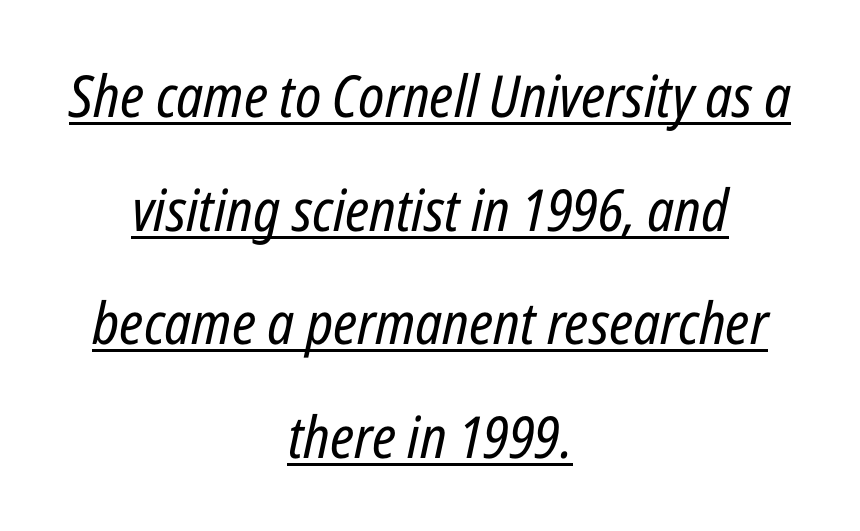
{"italic": "yes", "lean": "right", "slant_degrees": 12, "bold": "no", "weight": "regular", "width": "condensed", "stroke_contrast": "low", "x_height": "medium", "monospaced": "no", "underline": "yes", "align": "center", "line_spacing": "loose", "line_spacing_ratio": 1.96, "letter_spacing": "normal", "letter_spacing_em": 0.0, "glyph_px": 58}
